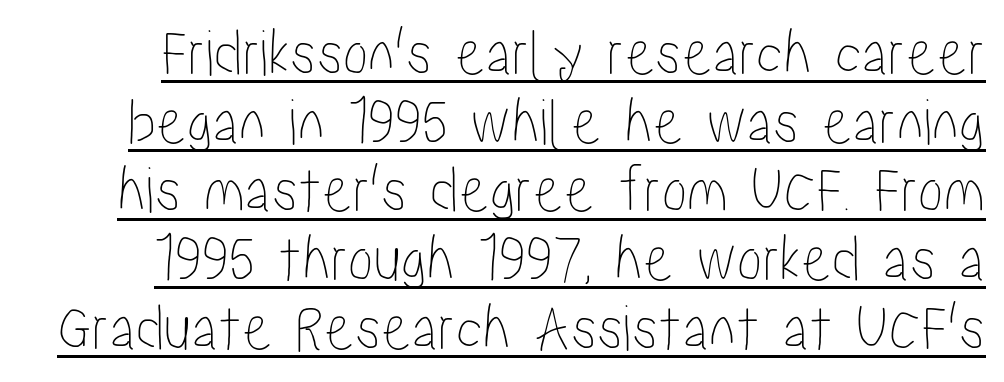
Tall strokes in this sample are plumb rather than angled. Spacing verdict: proportional, widths tailored to each character. In terms of letterspacing, this is plain default setting. The passage shown stacks its lines with hardly any gap. The typesetter has applied underlining to the passage shown.
